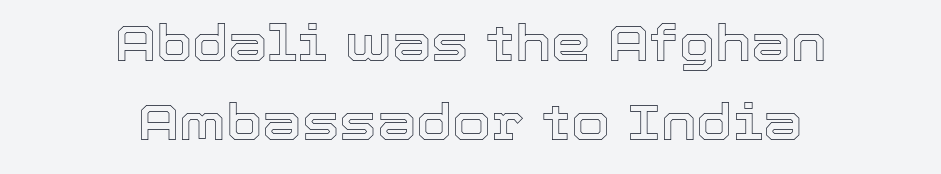
{"italic": "no", "width": "normal", "x_height": "medium", "monospaced": "no", "underline": "no", "align": "center", "line_spacing": "normal", "line_spacing_ratio": 1.59, "letter_spacing": "normal", "letter_spacing_em": 0.0, "glyph_px": 50}
